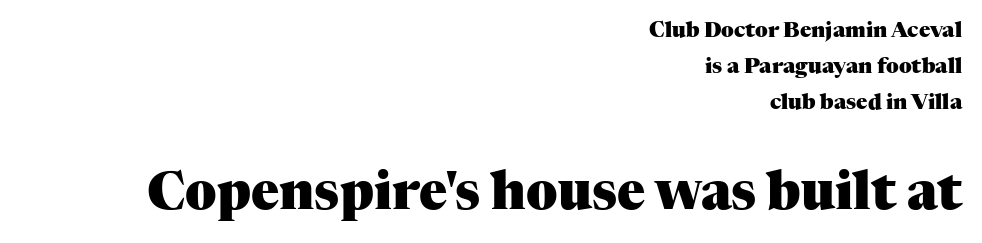
Typographic density is high because the face is bold. The second block has been scaled up relative to the first. Caption: standard tracking, unaltered. The letters advance in unequal steps, a hallmark of proportional type. Upright lettering throughout. The font family rendered here belongs to the serif group.
